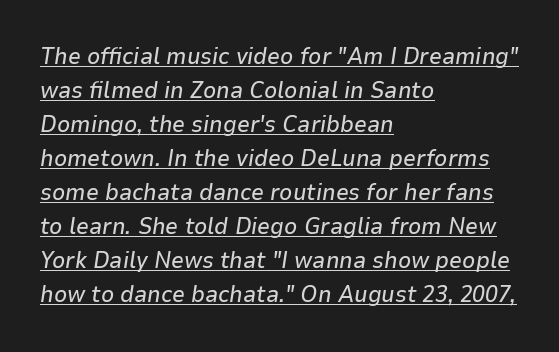
Interline gaps are of average width in this sample. The setting favours the left margin, as ordinary paragraphs usually do. Notice how the stems are inclined rather than vertical — that's the hallmark of italics. Tracking value appears to be zero — textbook default spacing. The typesetter has applied underlining to the passage shown.
